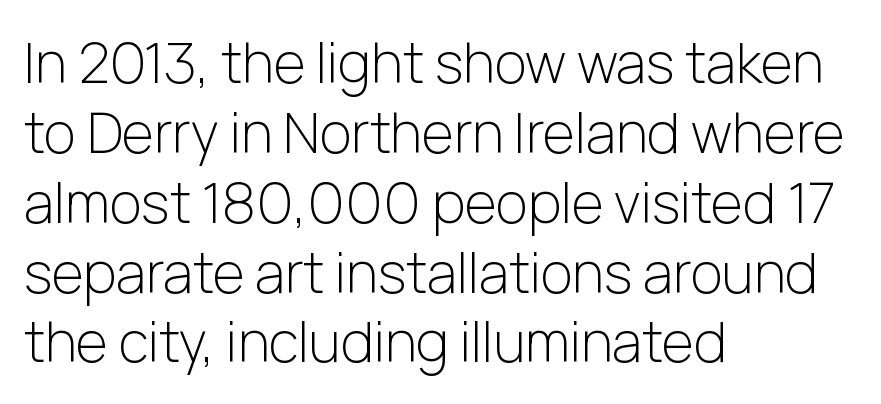
The image shows 55 px light sans-serif type, upright; set left-aligned, normal line spacing (1.27x), normal letter spacing, not underlined; low stroke contrast and a medium x-height.
